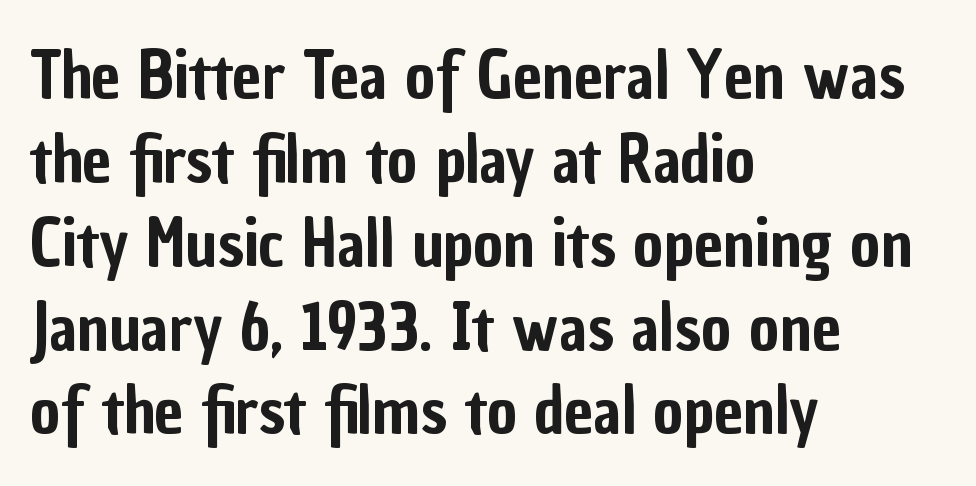
Q: Is the text italic (slanted)? A: No, it is upright.
Q: Is the typeface a serif or a sans-serif typeface? A: Sans-serif.
Q: Is the text underlined? A: No.
Q: How is the paragraph aligned? A: Left-aligned.
Q: Is the spacing between letters normal or unusually wide? A: Normal.
Q: Is the spacing between lines tight, normal or loose? A: Normal.
Q: Width (condensed, normal, or wide)? A: Condensed.
Q: Stroke contrast? A: Low.
Q: x-height? A: Medium.
Q: Monospaced? A: No.
